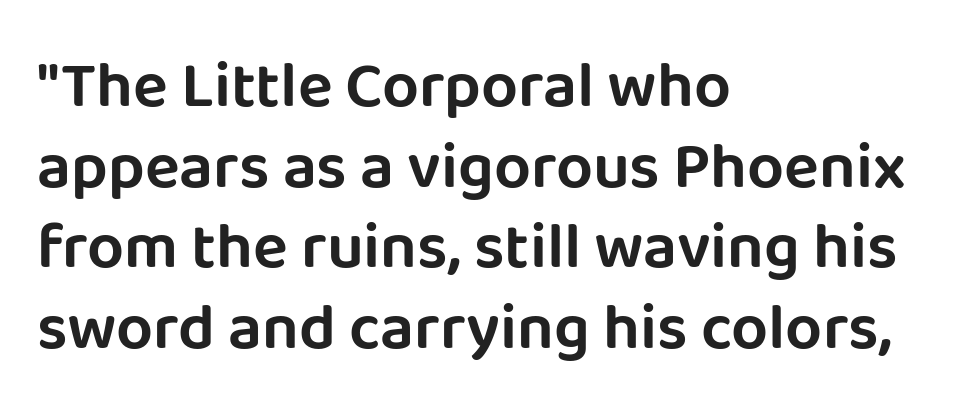
{"serif": "no", "italic": "no", "width": "normal", "stroke_contrast": "low", "x_height": "large", "monospaced": "no", "underline": "no", "align": "left", "line_spacing_ratio": 1.24, "letter_spacing": "normal", "letter_spacing_em": 0.0, "glyph_px": 65}
